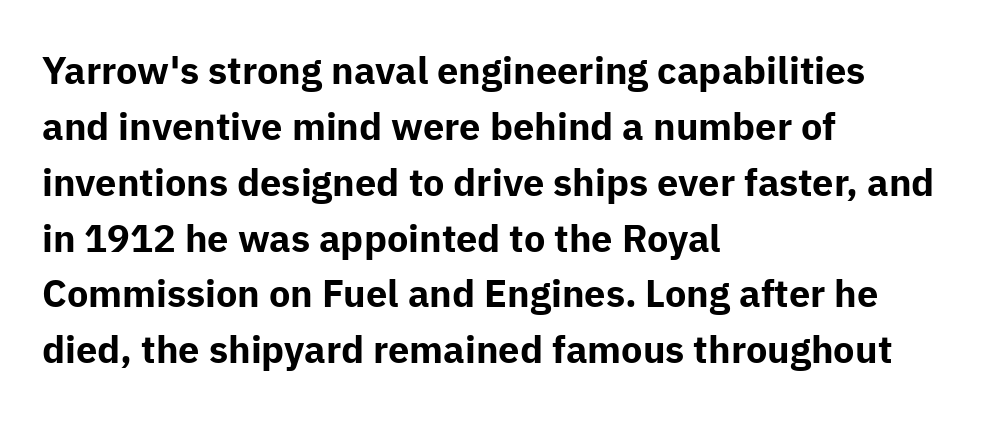
Q: Is the text bold? A: Yes.
Q: Is the text italic (slanted)? A: No, it is upright.
Q: Is the typeface a serif or a sans-serif typeface? A: Sans-serif.
Q: Is the text underlined? A: No.
Q: How is the paragraph aligned? A: Left-aligned.
Q: Is the spacing between letters normal or unusually wide? A: Normal.
Q: Is the spacing between lines tight, normal or loose? A: Normal.
Q: Width (condensed, normal, or wide)? A: Normal.
Q: Stroke contrast? A: Low.
Q: x-height? A: Medium.
Q: Monospaced? A: No.
